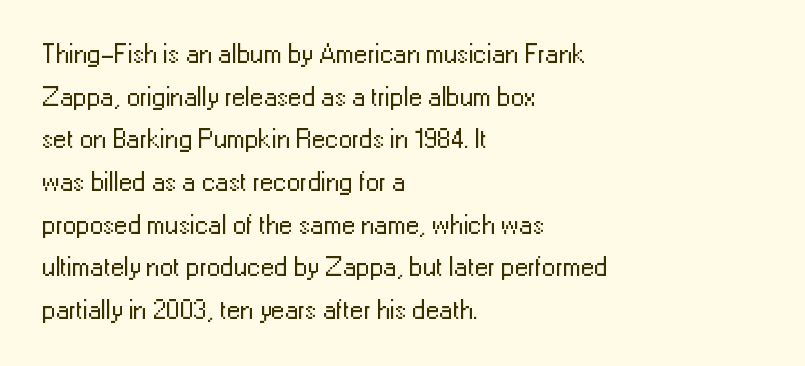
The image shows 27 px text type, upright; set left-aligned, normal line spacing (1.58x), normal letter spacing, not underlined.
